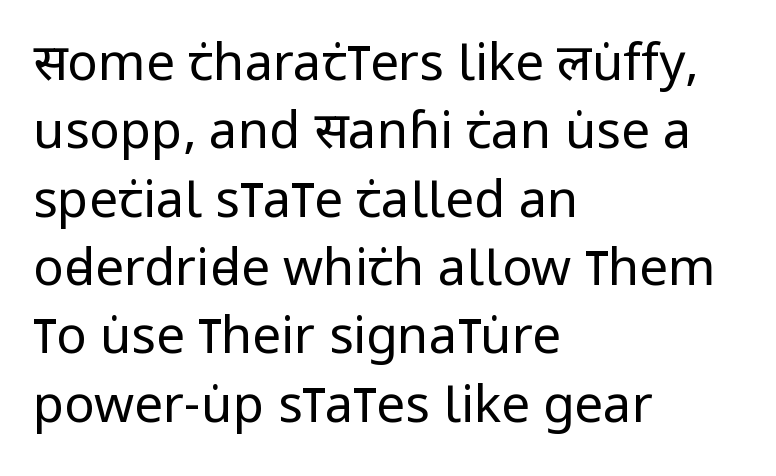
The image shows 51 px regular-weight, condensed sans-serif type, upright; set left-aligned, normal line spacing (1.34x), normal letter spacing, not underlined; low stroke contrast and a large x-height.
